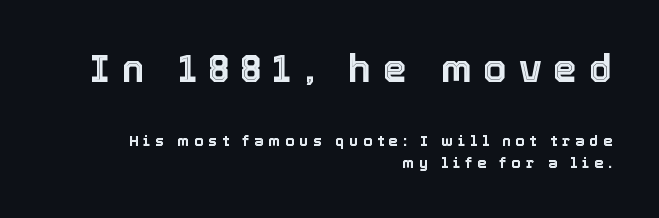
{"italic": "no", "width": "normal", "x_height": "medium", "monospaced": "no", "underline": "no", "align": "right", "line_spacing": "normal", "line_spacing_ratio": 1.44, "letter_spacing": "wide", "letter_spacing_em": 0.31, "larger_block": "first", "size_ratio": 2.53, "glyph_px": 38}
